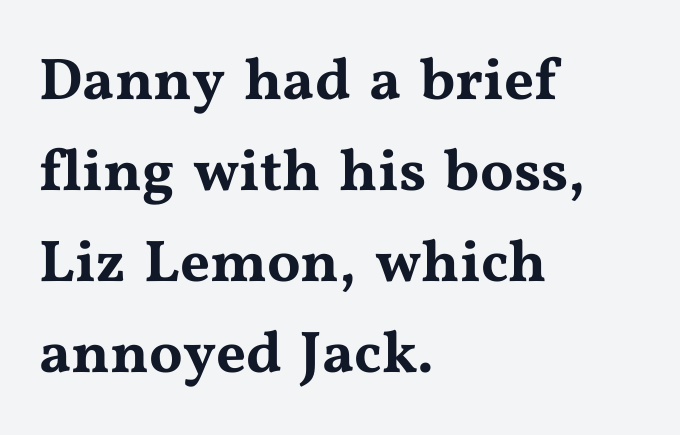
Every character sits straight up, as roman type does. The glyphs in this specimen are seriffed. Nothing unusual about the tracking: characters are spaced as the font intends. A classic flush-left, rag-right setting is used for this passage. Think of a printed novel: that variable character pitch is what you see here. Successive baselines arrive at the customary interval.
